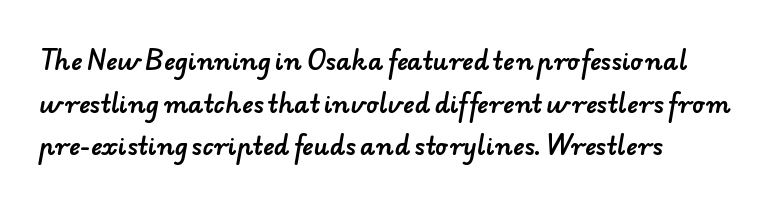
{"underline": "no", "align": "left", "line_spacing_ratio": 1.78, "letter_spacing": "normal", "letter_spacing_em": 0.0, "glyph_px": 24}
